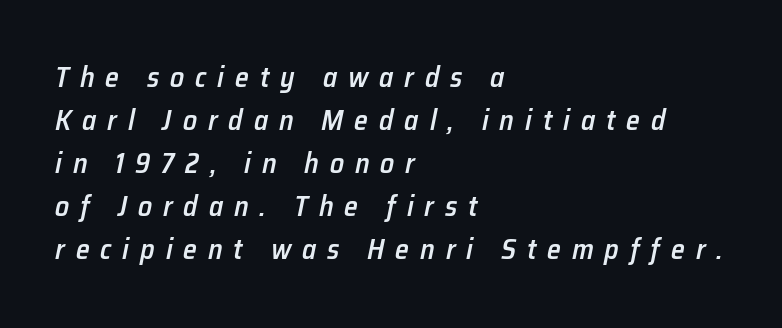
The image shows 28 px semibold type, italic (leaning right); set left-aligned, normal line spacing (1.54x), unusually wide letter spacing (+0.39 em), not underlined; low stroke contrast and a medium x-height.
